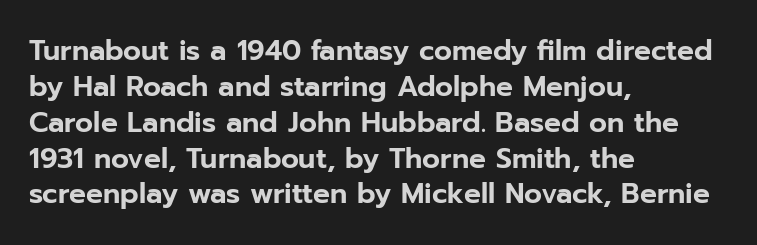
The image shows 28 px sans-serif type, upright; set left-aligned, normal line spacing (1.28x), normal letter spacing, not underlined; low stroke contrast and a medium x-height.
